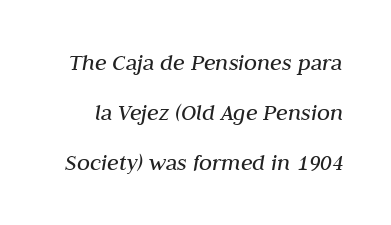
Q: Is the text bold? A: No.
Q: Is the text italic (slanted)? A: Yes, it leans right by about 10 degrees.
Q: Is the text underlined? A: No.
Q: Is the spacing between letters normal or unusually wide? A: Normal.
Q: Is the spacing between lines tight, normal or loose? A: Loose.
